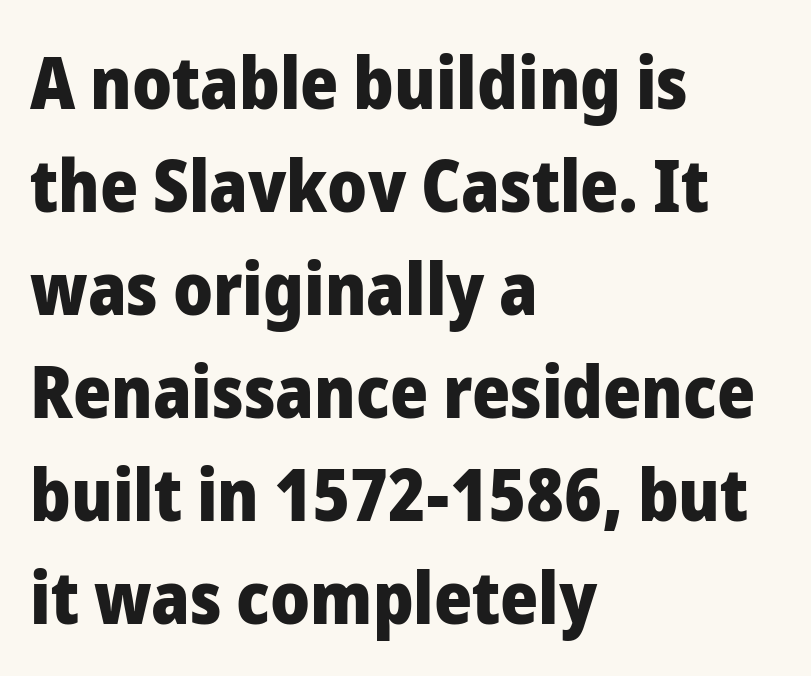
Q: Is the text bold? A: Yes.
Q: Is the text italic (slanted)? A: No, it is upright.
Q: Is the typeface a serif or a sans-serif typeface? A: Sans-serif.
Q: Is the text underlined? A: No.
Q: How is the paragraph aligned? A: Left-aligned.
Q: Is the spacing between letters normal or unusually wide? A: Normal.
Q: Is the spacing between lines tight, normal or loose? A: Normal.
Q: Width (condensed, normal, or wide)? A: Normal.
Q: Stroke contrast? A: Low.
Q: x-height? A: Medium.
Q: Monospaced? A: No.
